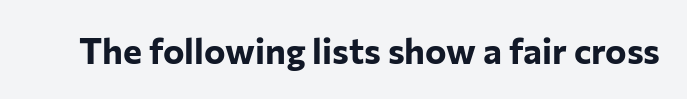
The image shows 36 px bold sans-serif type, upright; set normal letter spacing, not underlined; low stroke contrast and a medium x-height.
